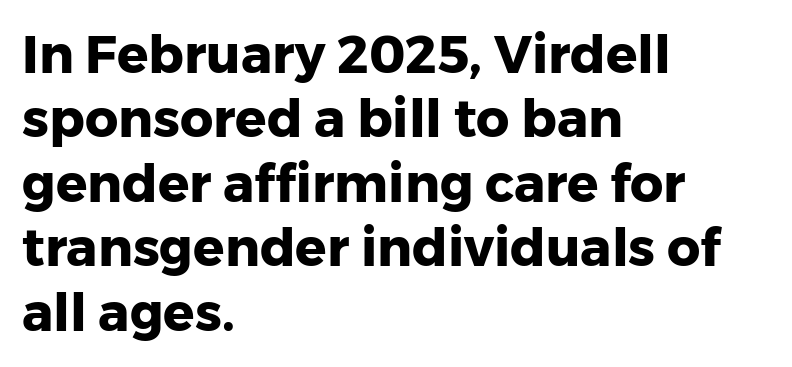
Q: Is the text bold? A: Yes.
Q: Is the text italic (slanted)? A: No, it is upright.
Q: Is the typeface a serif or a sans-serif typeface? A: Sans-serif.
Q: Is the text underlined? A: No.
Q: How is the paragraph aligned? A: Left-aligned.
Q: Is the spacing between letters normal or unusually wide? A: Normal.
Q: Width (condensed, normal, or wide)? A: Normal.
Q: Stroke contrast? A: Low.
Q: x-height? A: Medium.
Q: Monospaced? A: No.
